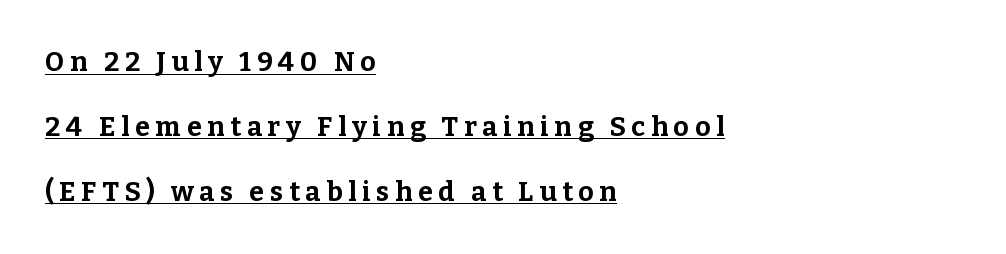
Q: Is the text bold? A: Yes.
Q: Is the text italic (slanted)? A: No, it is upright.
Q: Is the text underlined? A: Yes.
Q: How is the paragraph aligned? A: Left-aligned.
Q: Is the spacing between letters normal or unusually wide? A: Unusually wide.
Q: Is the spacing between lines tight, normal or loose? A: Loose.
